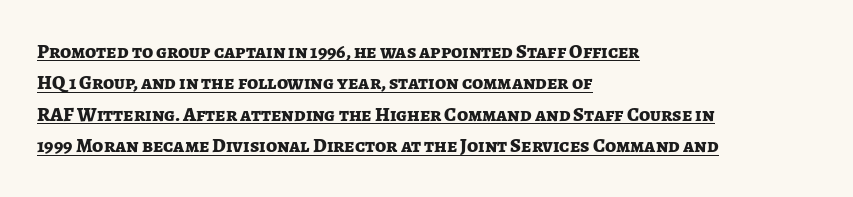
{"italic": "no", "bold": "yes", "underline": "yes", "align": "left", "line_spacing": "normal", "line_spacing_ratio": 1.57, "letter_spacing": "normal", "letter_spacing_em": 0.0, "glyph_px": 20}
